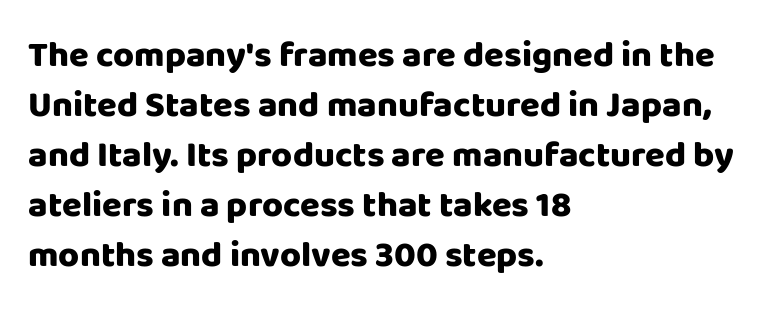
The glyphs in this specimen are sans serif. Baseline-to-baseline distance is the conventional proportion of letter height. Spacing verdict: proportional, widths tailored to each character. Glance below the letters and you will spot only blank space.
